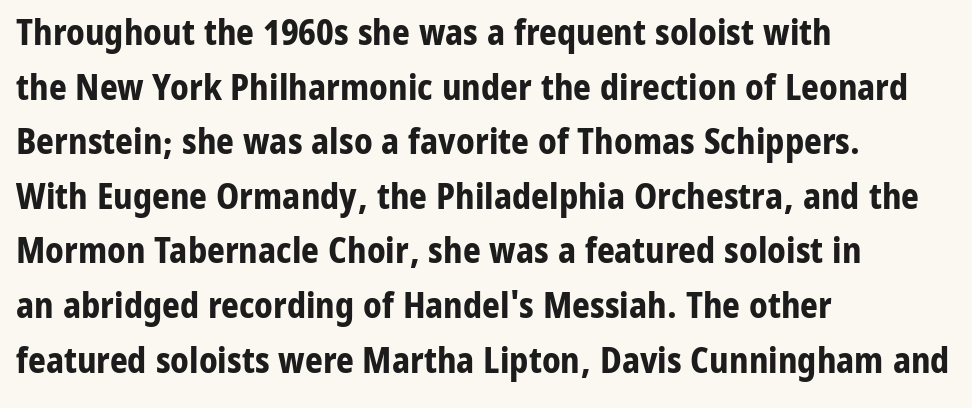
Students, this is bold: see how much ink each stroke carries. Type style note: lacks serifs. Quick note: interline space is typical. Just letters on the line, the space beneath them empty. Between one letter and the next there's only the usual sliver of space. This sample has the flowing, uneven cadence of proportional lettering.
